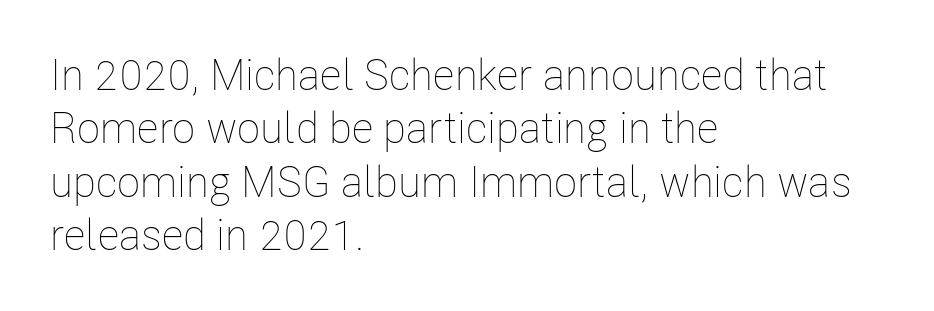
{"italic": "no", "bold": "no", "weight": "thin", "width": "condensed", "stroke_contrast": "low", "x_height": "medium", "monospaced": "no", "underline": "no", "align": "left", "line_spacing_ratio": 1.24, "letter_spacing": "normal", "letter_spacing_em": 0.0, "glyph_px": 43}
